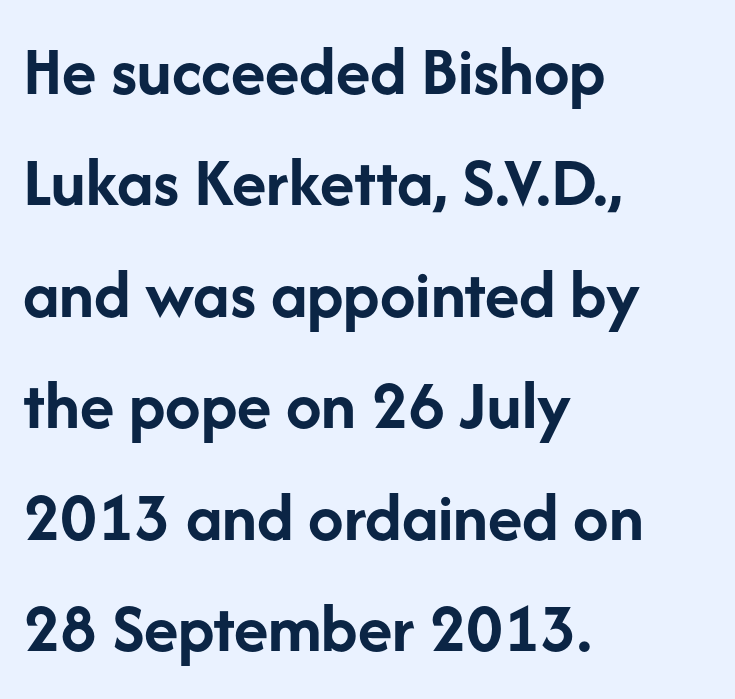
{"serif": "no", "italic": "no", "bold": "yes", "weight": "semibold", "width": "normal", "stroke_contrast": "low", "x_height": "medium", "monospaced": "no", "underline": "no", "align": "left", "line_spacing": "normal", "line_spacing_ratio": 1.57, "letter_spacing": "normal", "letter_spacing_em": 0.0, "glyph_px": 71}
